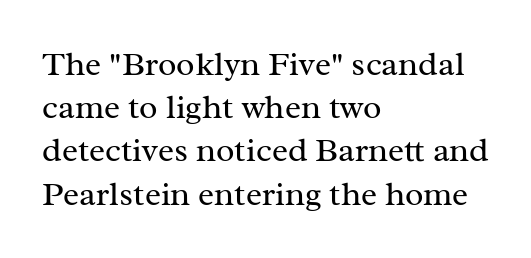
Q: Is the text bold? A: No.
Q: Is the text italic (slanted)? A: No, it is upright.
Q: Is the typeface a serif or a sans-serif typeface? A: Serif.
Q: Is the text underlined? A: No.
Q: How is the paragraph aligned? A: Left-aligned.
Q: Is the spacing between letters normal or unusually wide? A: Normal.
Q: Is the spacing between lines tight, normal or loose? A: Normal.
Q: Width (condensed, normal, or wide)? A: Normal.
Q: Stroke contrast? A: Medium.
Q: x-height? A: Medium.
Q: Monospaced? A: No.
